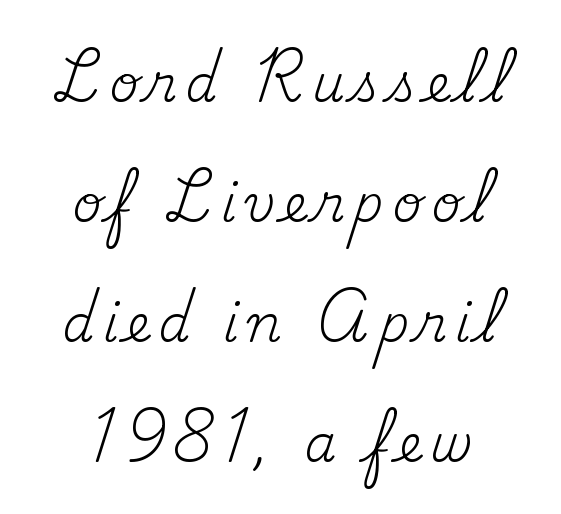
The image shows 51 px regular-weight serif type; set centered, loose line spacing (2.35x), not underlined; medium stroke contrast and a small x-height.
